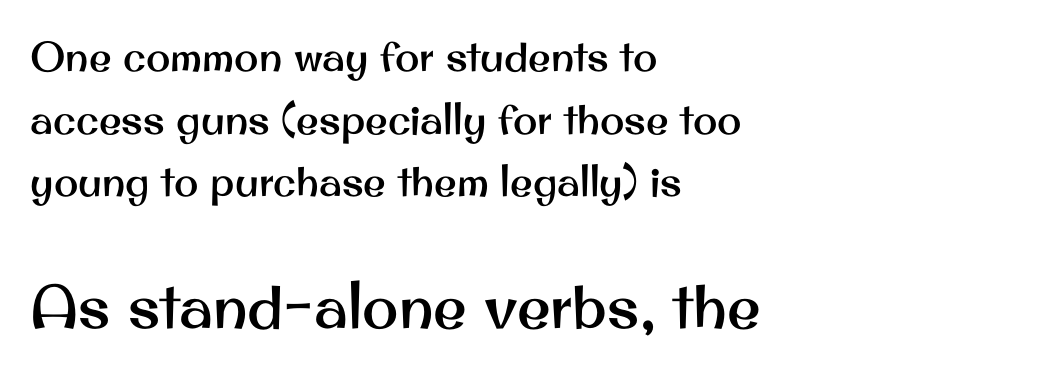
Q: Is the text italic (slanted)? A: No, it is upright.
Q: Is the typeface a serif or a sans-serif typeface? A: Sans-serif.
Q: Is the text underlined? A: No.
Q: How is the paragraph aligned? A: Left-aligned.
Q: Is the spacing between letters normal or unusually wide? A: Normal.
Q: Is the spacing between lines tight, normal or loose? A: Normal.
Q: Which block of text is set in a larger size, the first (top) or the second (bottom)? A: The second (bottom) one.
Q: Width (condensed, normal, or wide)? A: Normal.
Q: Stroke contrast? A: Medium.
Q: x-height? A: Small.
Q: Monospaced? A: No.
